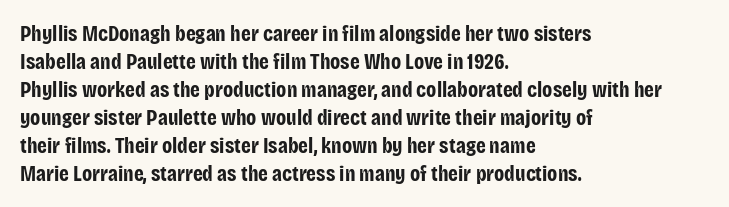
{"italic": "no", "bold": "yes", "underline": "no", "align": "left", "line_spacing": "normal", "line_spacing_ratio": 1.27, "letter_spacing": "normal", "letter_spacing_em": 0.0, "glyph_px": 22}
